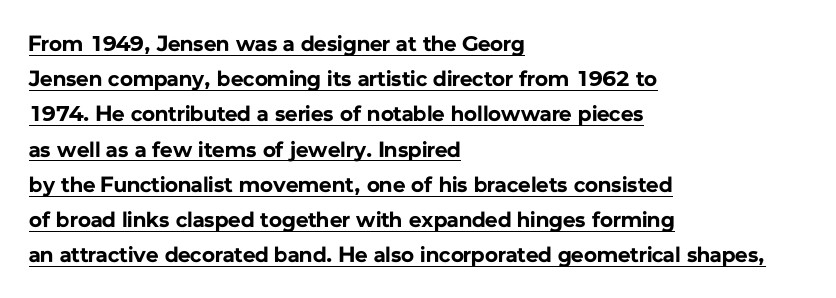
The image shows 22 px bold type, upright; set left-aligned, normal line spacing (1.6x), normal letter spacing, underlined.
